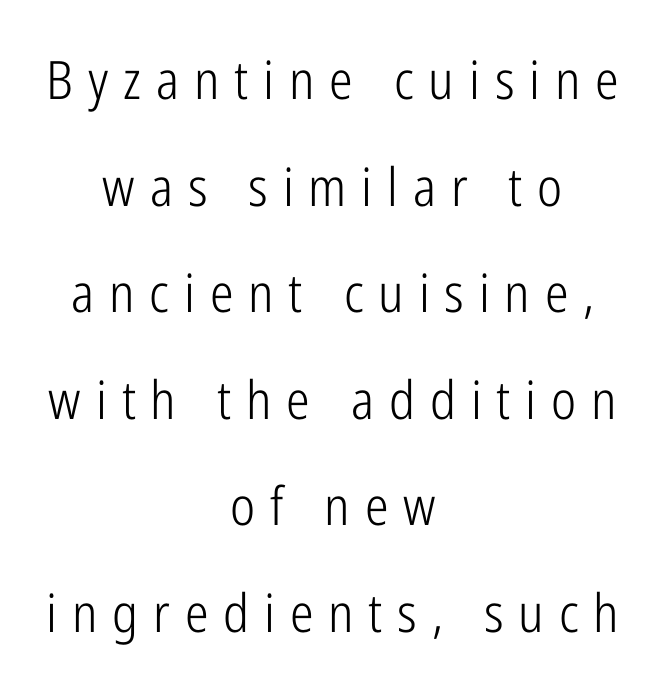
Q: Is the text bold? A: No.
Q: Is the text italic (slanted)? A: No, it is upright.
Q: Is the typeface a serif or a sans-serif typeface? A: Sans-serif.
Q: Is the text underlined? A: No.
Q: How is the paragraph aligned? A: Centered.
Q: Is the spacing between letters normal or unusually wide? A: Unusually wide.
Q: Is the spacing between lines tight, normal or loose? A: Loose.
Q: Width (condensed, normal, or wide)? A: Condensed.
Q: Stroke contrast? A: Low.
Q: x-height? A: Medium.
Q: Monospaced? A: No.
